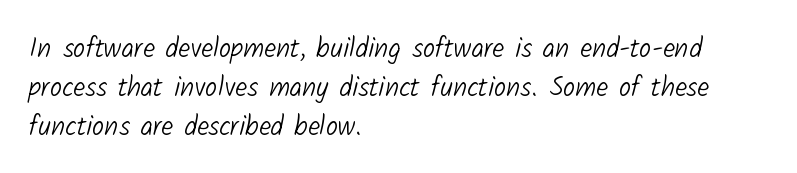
The rows are spaced the way most documents space them. Compared with typical body copy, the letter spacing here is the same. Heaviness? Minimal to ordinary, like unemphasized prose. The strip under each line holds only bare page.
